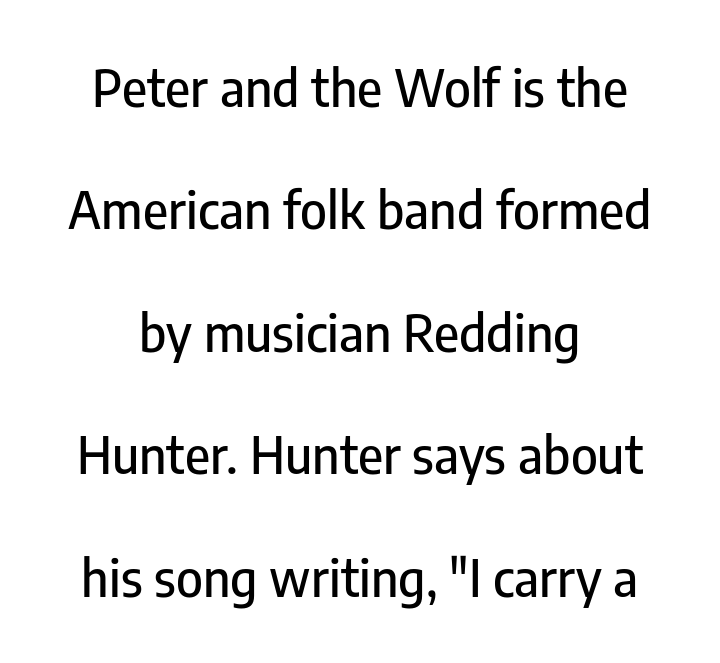
Varying glyph widths throughout — classic text-font behaviour. Baseline-to-baseline distance is far greater than the letter height. This rendering employs a face without finishing strokes, i.e., a sans-serif. Characters remain perfectly vertical along every line. Each word holds together tightly as a unit, with standard inter-letter gaps.
